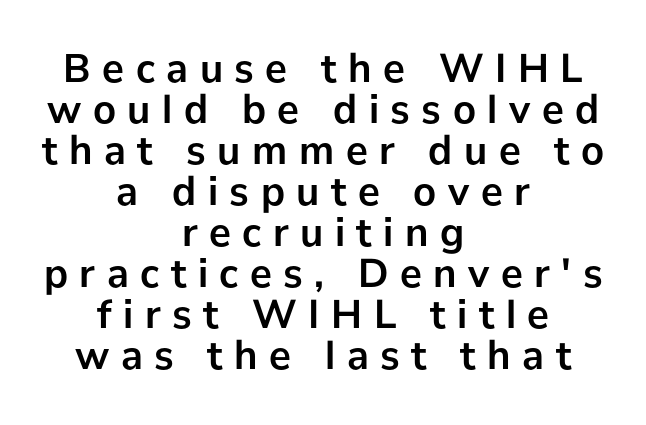
The space beneath each line is pristine and unruled. One glance says dense: line gaps are narrower than usual. Typographic density is high because the face is bold. The letters carry no serifs — their stems end cleanly without finishing strokes. Where is the straight margin? There isn't one; the lines are centered.
